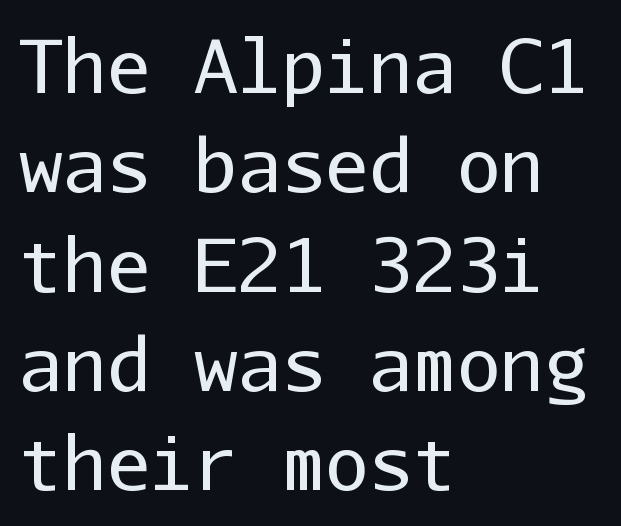
{"serif": "no", "italic": "no", "bold": "no", "weight": "regular", "width": "normal", "stroke_contrast": "low", "x_height": "medium", "monospaced": "yes", "underline": "no", "align": "left", "line_spacing": "normal", "line_spacing_ratio": 1.36, "letter_spacing": "normal", "letter_spacing_em": 0.0, "glyph_px": 73}
